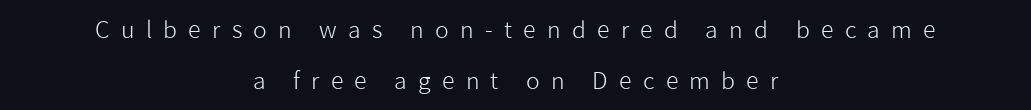
Q: Is the text bold? A: No.
Q: Is the text italic (slanted)? A: No, it is upright.
Q: Is the text underlined? A: No.
Q: How is the paragraph aligned? A: Centered.
Q: Is the spacing between letters normal or unusually wide? A: Unusually wide.
Q: Is the spacing between lines tight, normal or loose? A: Loose.
